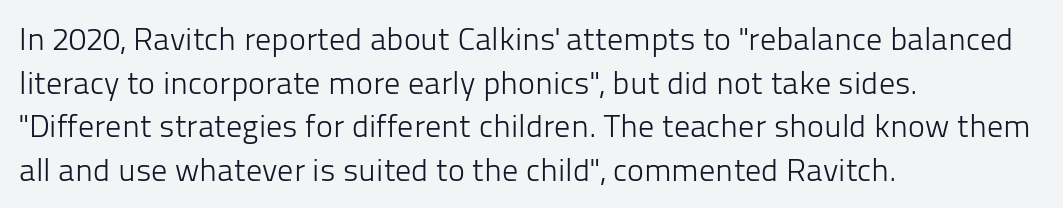
{"serif": "no", "italic": "no", "bold": "no", "weight": "light", "width": "normal", "stroke_contrast": "low", "x_height": "medium", "monospaced": "no", "underline": "no", "align": "left", "line_spacing": "normal", "line_spacing_ratio": 1.36, "letter_spacing": "normal", "letter_spacing_em": 0.0, "glyph_px": 32}
